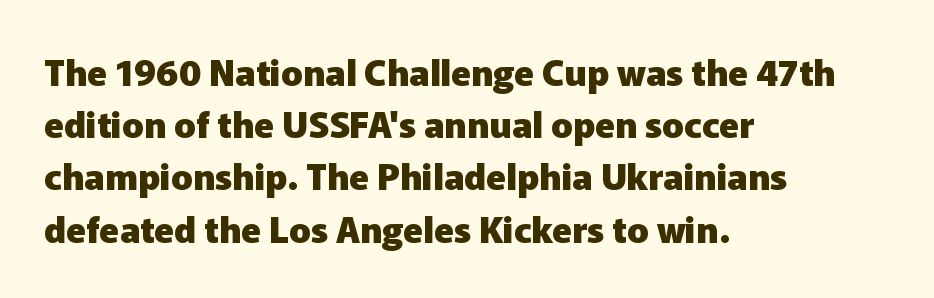
{"serif": "no", "italic": "no", "bold": "yes", "weight": "heavy", "width": "normal", "stroke_contrast": "low", "x_height": "medium", "monospaced": "no", "underline": "no", "align": "left", "line_spacing": "normal", "line_spacing_ratio": 1.45, "letter_spacing": "normal", "letter_spacing_em": 0.0, "glyph_px": 36}
